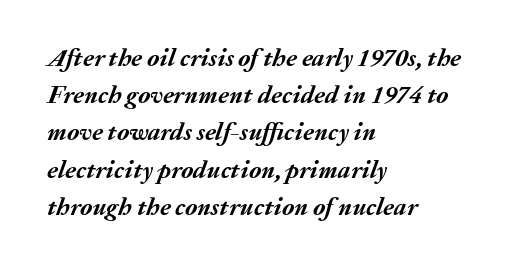
{"italic": "yes", "lean": "right", "slant_degrees": 20, "bold": "yes", "underline": "no", "align": "left", "line_spacing": "normal", "line_spacing_ratio": 1.49, "letter_spacing": "normal", "letter_spacing_em": 0.0, "glyph_px": 25}
